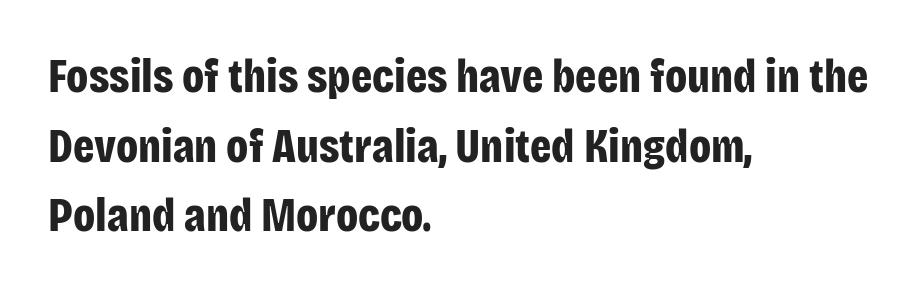
The image shows 47 px bold, condensed sans-serif type, upright; set left-aligned, normal line spacing (1.48x), normal letter spacing, not underlined; low stroke contrast and a large x-height.
